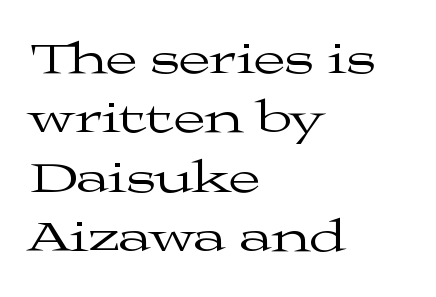
Q: Is the text bold? A: No.
Q: Is the text italic (slanted)? A: No, it is upright.
Q: Is the typeface a serif or a sans-serif typeface? A: Serif.
Q: Is the text underlined? A: No.
Q: How is the paragraph aligned? A: Left-aligned.
Q: Is the spacing between letters normal or unusually wide? A: Normal.
Q: Is the spacing between lines tight, normal or loose? A: Normal.
Q: Width (condensed, normal, or wide)? A: Wide.
Q: Stroke contrast? A: Medium.
Q: x-height? A: Medium.
Q: Monospaced? A: No.
